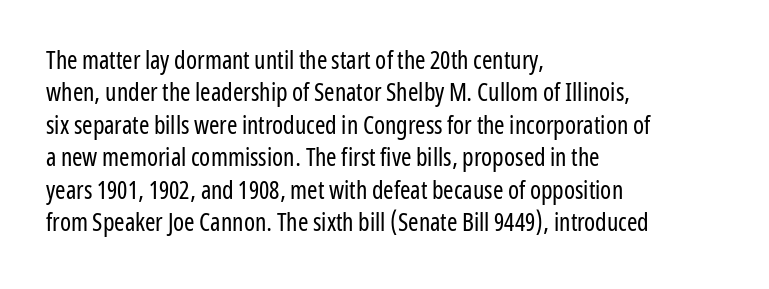
Q: Is the text bold? A: No.
Q: Is the text italic (slanted)? A: No, it is upright.
Q: Is the text underlined? A: No.
Q: How is the paragraph aligned? A: Left-aligned.
Q: Is the spacing between letters normal or unusually wide? A: Normal.
Q: Is the spacing between lines tight, normal or loose? A: Normal.
